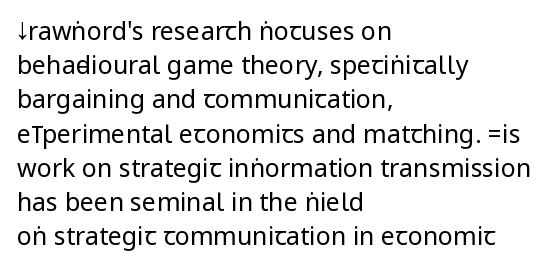
The area under the type is left untouched. A roman cut, with each character standing at attention. Observe the ordinary spacing: letters are neighbours, not strangers. Notice how the passage keeps a crisp vertical edge on the left only.
